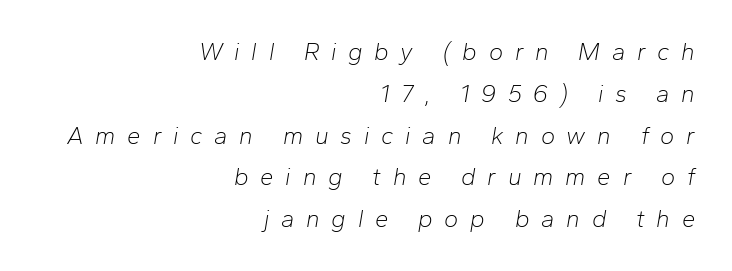
Underlining? Definitely not there. The glyphs look as if they've been sheared to an angle. Is the block centered? No — it sits flush against the right margin. Observe the wide spacing: letters keep a clear distance from each other. The letters look calm and open, with moderate or lighter stems.
